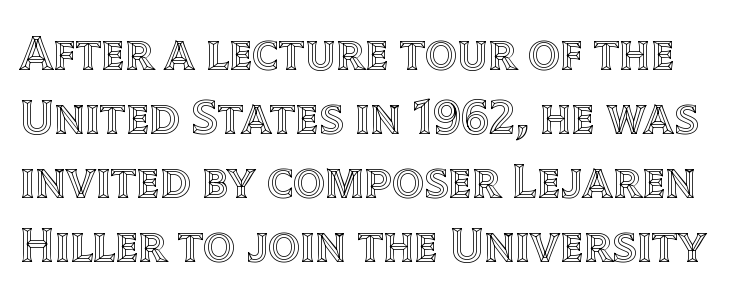
Q: Is the text italic (slanted)? A: No, it is upright.
Q: Is the text underlined? A: No.
Q: Is the spacing between letters normal or unusually wide? A: Normal.
Q: Is the spacing between lines tight, normal or loose? A: Normal.
Q: Width (condensed, normal, or wide)? A: Normal.
Q: x-height? A: Large.
Q: Monospaced? A: No.
